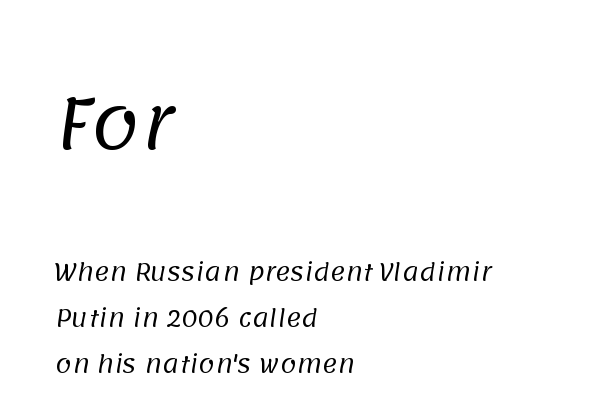
Classification — sans serif. This sample has the flowing, uneven cadence of proportional lettering. The gaps between neighbouring characters are ordinary and unremarkable. The letters in the upper block stand taller than those in the block below.
